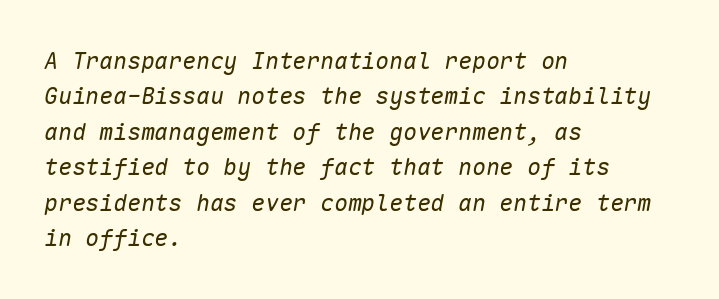
Q: Is the text bold? A: No.
Q: Is the text italic (slanted)? A: Yes, it leans right by about 10 degrees.
Q: Is the text underlined? A: No.
Q: How is the paragraph aligned? A: Left-aligned.
Q: Is the spacing between letters normal or unusually wide? A: Normal.
Q: Is the spacing between lines tight, normal or loose? A: Normal.
